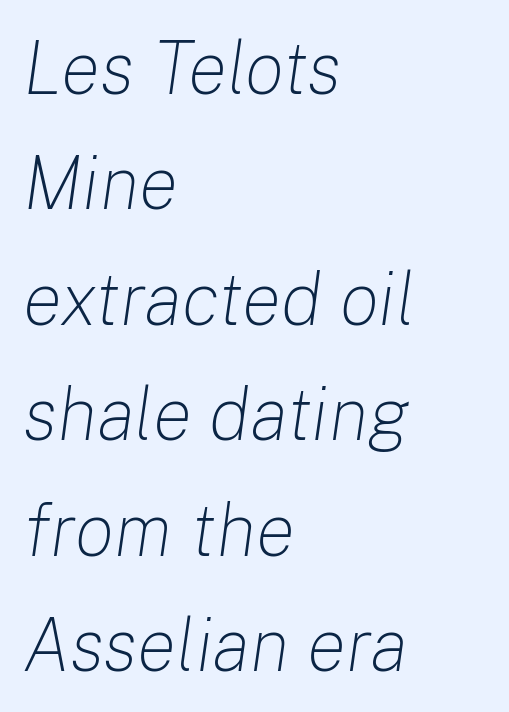
Stems and bowls with no extra thickness — not bold. The letters advance in unequal steps, a hallmark of proportional type. Yep, that's italic — everything's leaning. Is the letter spacing exaggerated? No — it looks like the ordinary default. The designer left line spacing at the default. The string is rendered with underlining switched off.
